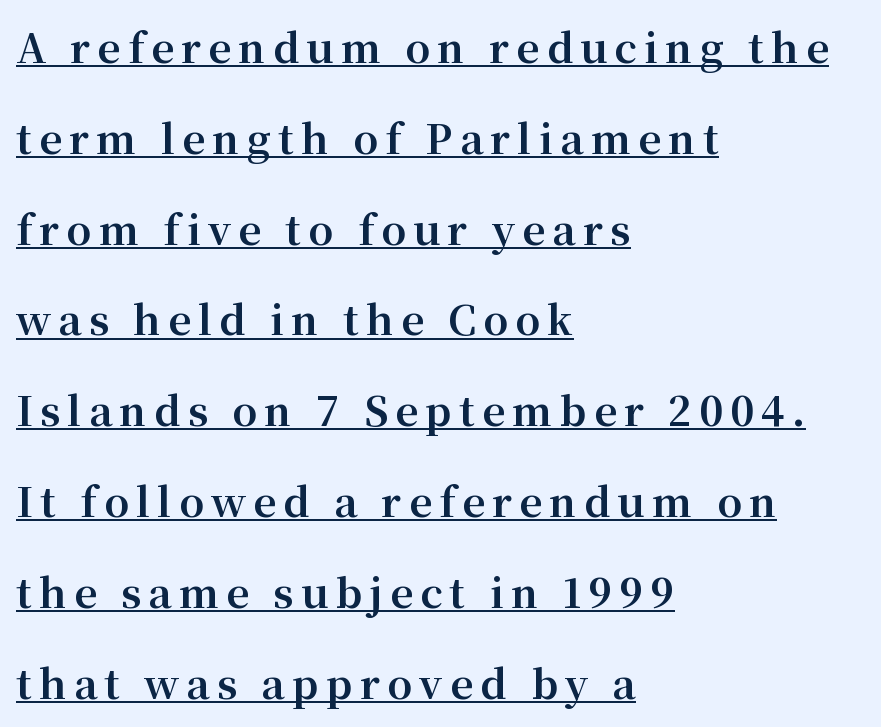
The paragraph has a hard left edge and a soft right edge. Compared with an ordinary text face, these strokes are far heavier — a full bold. Here the designer chose a conventional face with non-uniform glyph widths. The typesetter has applied underlining to the passage shown.
